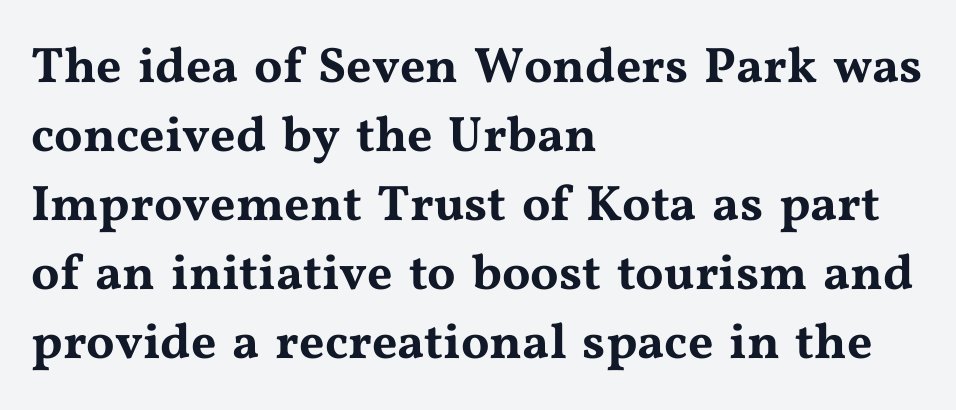
Q: Is the text italic (slanted)? A: No, it is upright.
Q: Is the typeface a serif or a sans-serif typeface? A: Serif.
Q: Is the text underlined? A: No.
Q: How is the paragraph aligned? A: Left-aligned.
Q: Is the spacing between letters normal or unusually wide? A: Normal.
Q: Is the spacing between lines tight, normal or loose? A: Normal.
Q: Width (condensed, normal, or wide)? A: Wide.
Q: Stroke contrast? A: Medium.
Q: x-height? A: Medium.
Q: Monospaced? A: No.
